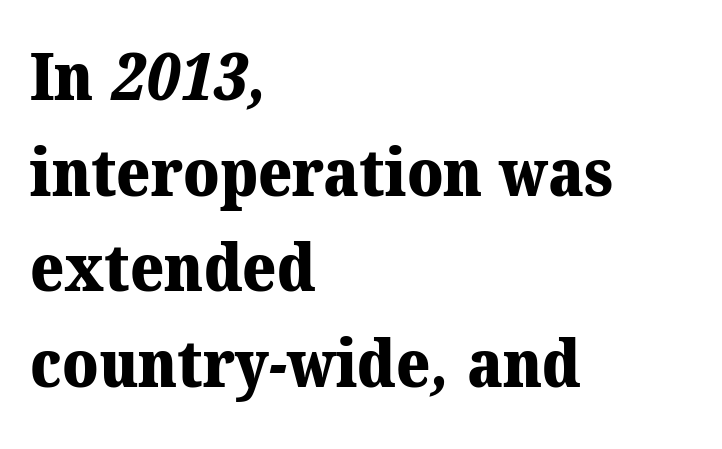
Line beginnings align vertically; line endings do not. Rows of type keep a routine distance in the vertical direction. How are the letters spaced? Ordinarily, with no added tracking. The passage shown is typeset with a serif family. Heavy, bold letterforms.
